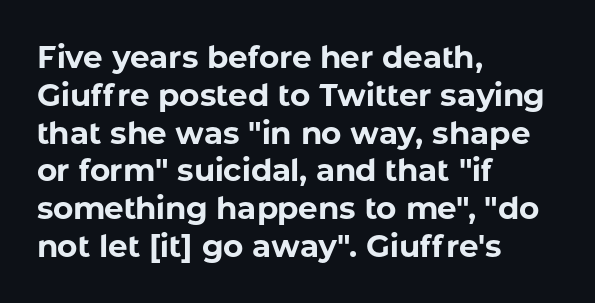
Q: Is the text bold? A: Yes.
Q: Is the text italic (slanted)? A: No, it is upright.
Q: Is the typeface a serif or a sans-serif typeface? A: Sans-serif.
Q: Is the text underlined? A: No.
Q: How is the paragraph aligned? A: Left-aligned.
Q: Is the spacing between letters normal or unusually wide? A: Normal.
Q: Width (condensed, normal, or wide)? A: Normal.
Q: Stroke contrast? A: Low.
Q: x-height? A: Medium.
Q: Monospaced? A: No.
